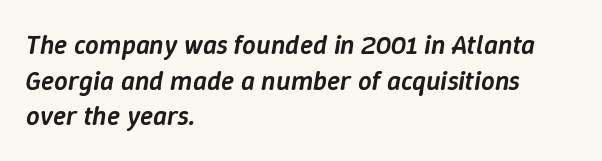
{"italic": "yes", "lean": "right", "slant_degrees": 9, "bold": "semi", "underline": "no", "align": "left", "line_spacing": "normal", "line_spacing_ratio": 1.32, "letter_spacing": "normal", "letter_spacing_em": 0.0, "glyph_px": 27}
